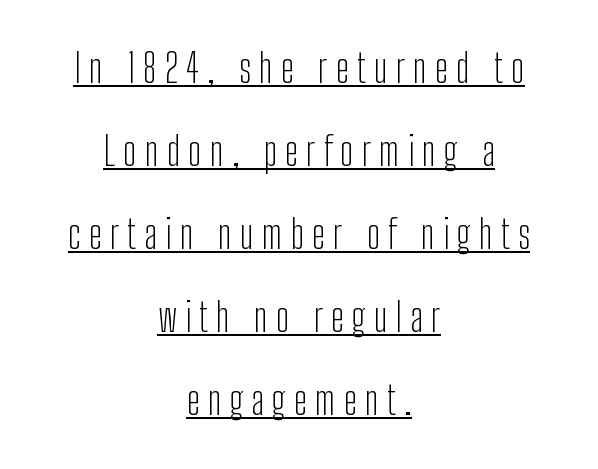
{"serif": "no", "italic": "no", "bold": "no", "weight": "light", "width": "condensed", "stroke_contrast": "low", "x_height": "medium", "monospaced": "no", "underline": "yes", "align": "center", "line_spacing": "loose", "line_spacing_ratio": 2.13, "letter_spacing": "wide", "letter_spacing_em": 0.21, "glyph_px": 39}
